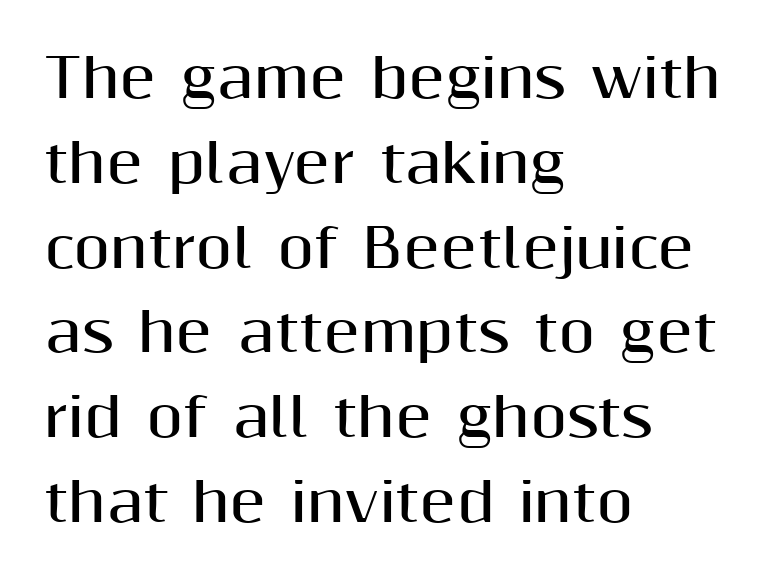
{"serif": "no", "italic": "no", "bold": "yes", "weight": "bold", "width": "normal", "stroke_contrast": "medium", "x_height": "medium", "monospaced": "no", "underline": "no", "align": "left", "line_spacing": "normal", "line_spacing_ratio": 1.6, "letter_spacing": "normal", "letter_spacing_em": 0.0, "glyph_px": 53}
